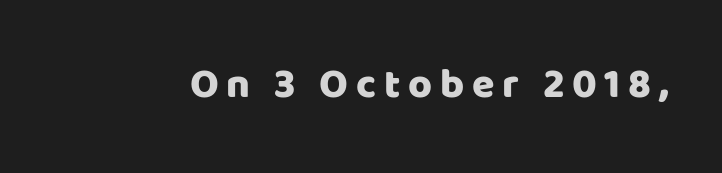
Q: Is the text italic (slanted)? A: No, it is upright.
Q: Is the typeface a serif or a sans-serif typeface? A: Sans-serif.
Q: Is the text underlined? A: No.
Q: Width (condensed, normal, or wide)? A: Normal.
Q: Stroke contrast? A: Low.
Q: x-height? A: Large.
Q: Monospaced? A: No.
